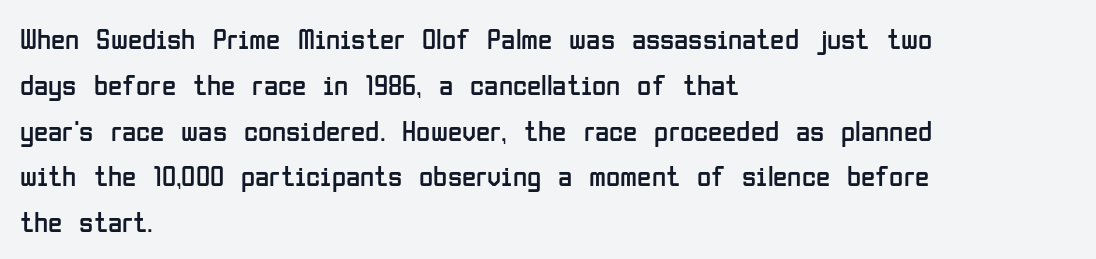
Caption: multi-line text, flush left, ragged right. This rendering features lettering with no underline. The line-height multiplier appears to be the usual default. Observe the ordinary spacing: letters are neighbours, not strangers. The weight would be labelled regular, book, light, or lighter still.
